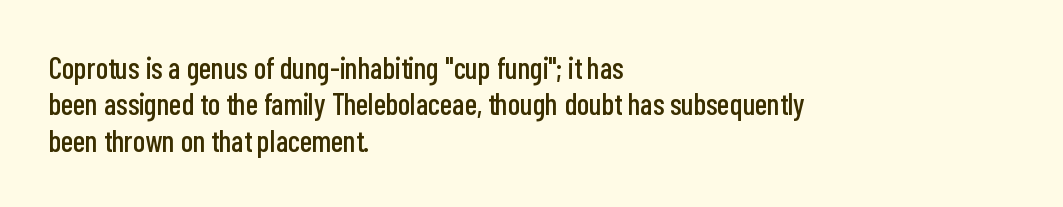
{"serif": "no", "italic": "no", "width": "condensed", "stroke_contrast": "low", "x_height": "medium", "monospaced": "no", "underline": "no", "align": "left", "line_spacing_ratio": 1.21, "letter_spacing": "normal", "letter_spacing_em": 0.0, "glyph_px": 30}
